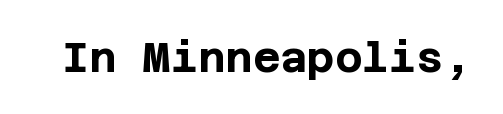
{"serif": "no", "italic": "no", "bold": "yes", "weight": "bold", "width": "normal", "stroke_contrast": "low", "x_height": "large", "underline": "no", "letter_spacing": "normal", "letter_spacing_em": 0.0, "glyph_px": 42}
